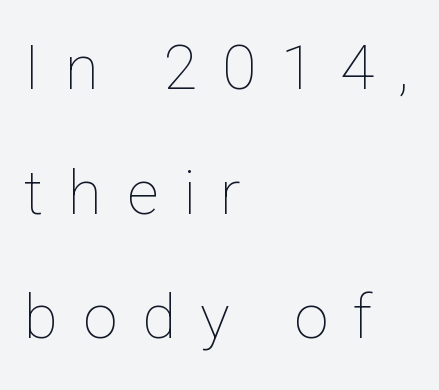
{"italic": "no", "bold": "no", "weight": "thin", "width": "normal", "stroke_contrast": "low", "x_height": "medium", "monospaced": "no", "underline": "no", "align": "left", "line_spacing": "loose", "line_spacing_ratio": 2.01, "letter_spacing": "wide", "letter_spacing_em": 0.4, "glyph_px": 62}
